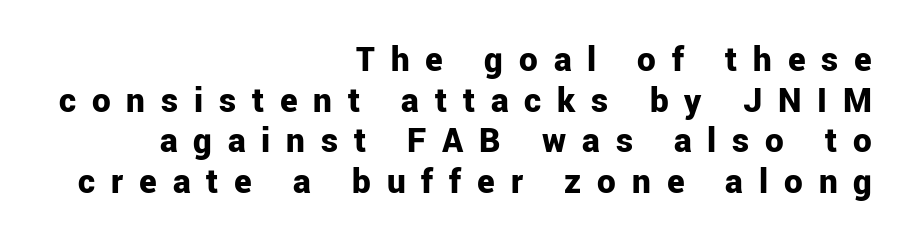
Q: Is the text bold? A: Yes.
Q: Is the text italic (slanted)? A: No, it is upright.
Q: Is the typeface a serif or a sans-serif typeface? A: Sans-serif.
Q: Is the text underlined? A: No.
Q: How is the paragraph aligned? A: Right-aligned.
Q: Is the spacing between letters normal or unusually wide? A: Unusually wide.
Q: Is the spacing between lines tight, normal or loose? A: Tight.
Q: Width (condensed, normal, or wide)? A: Normal.
Q: Stroke contrast? A: Low.
Q: x-height? A: Medium.
Q: Monospaced? A: No.
